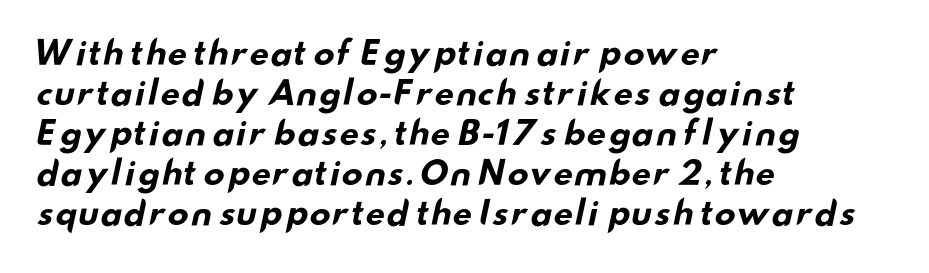
{"serif": "no", "bold": "yes", "weight": "bold", "width": "wide", "stroke_contrast": "low", "x_height": "small", "monospaced": "no", "underline": "no", "align": "left", "line_spacing": "normal", "line_spacing_ratio": 1.25, "letter_spacing": "normal", "letter_spacing_em": 0.0, "glyph_px": 32}
